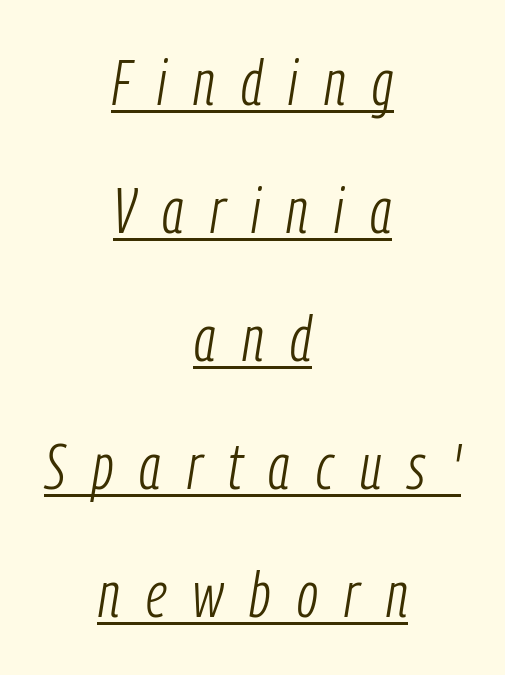
{"italic": "yes", "lean": "right", "slant_degrees": 9, "bold": "no", "weight": "light", "width": "condensed", "stroke_contrast": "low", "x_height": "medium", "monospaced": "no", "underline": "yes", "align": "center", "line_spacing": "loose", "line_spacing_ratio": 2.0, "letter_spacing": "wide", "letter_spacing_em": 0.41, "glyph_px": 64}
